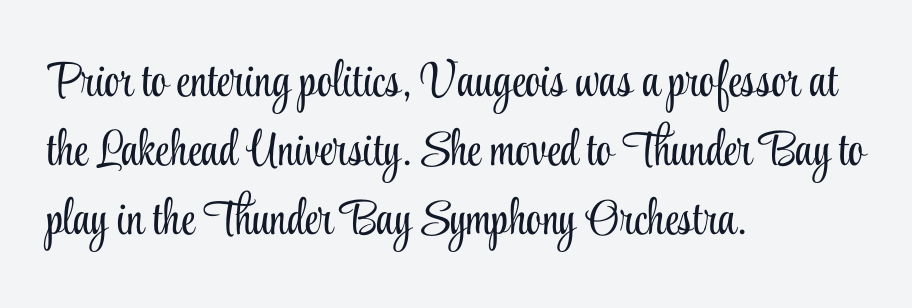
Is this a fixed-width face? No — the glyphs have proportional, varying widths. Leading matches the norm, producing a regular column. A bare baseline throughout the passage. The setting favours the left margin, as ordinary paragraphs usually do.
